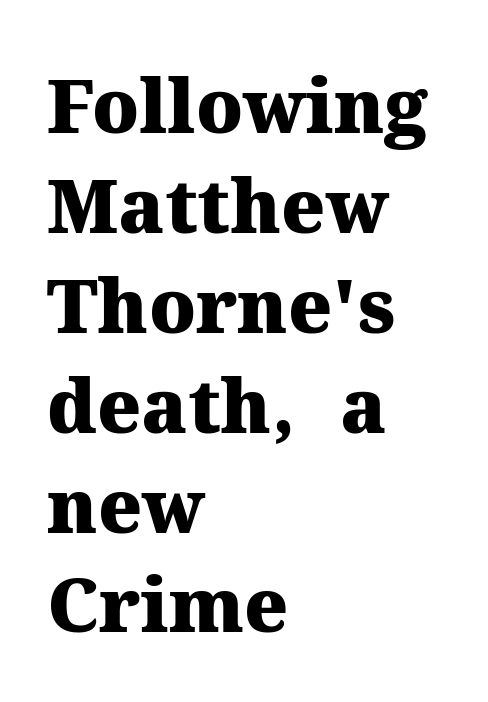
The image shows 74 px heavy serif type, upright; set left-aligned, normal line spacing (1.35x), normal letter spacing, not underlined; medium stroke contrast and a medium x-height.
